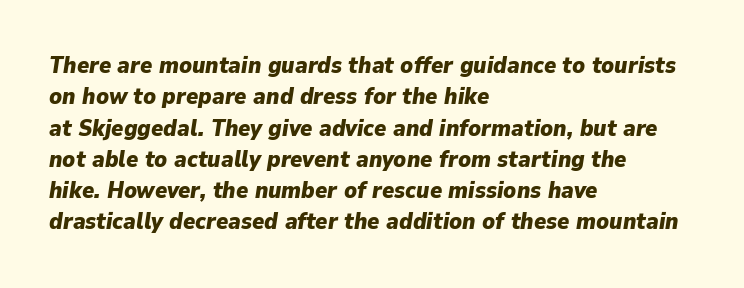
The face used here has a pronounced slope to its letters. The passage shown is emphatically bold. The gap between lines stays unmarked. Inter-character spacing is left at the font's built-in metrics. Honestly, the row spacing looks completely unremarkable.
